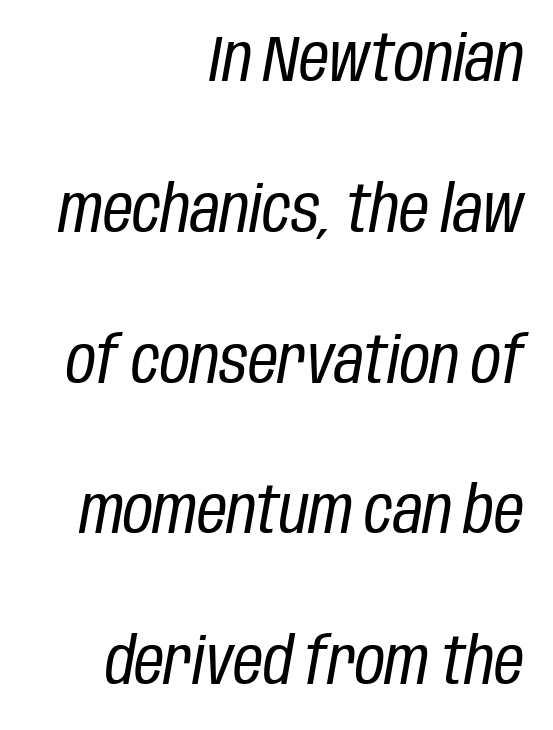
On a weight scale, this lands at 450 or below. Reading down the column, the eye jumps a long way to each next line. Each word holds together tightly as a unit, with standard inter-letter gaps. The face used here is proportionally spaced, like ordinary book or web type.
